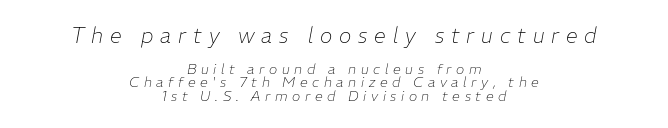
The image shows 21 px text type, italic (leaning right); set centered, tight line spacing (0.99x), unusually wide letter spacing (+0.33 em), not underlined; the first (top) block is 1.5x larger.
